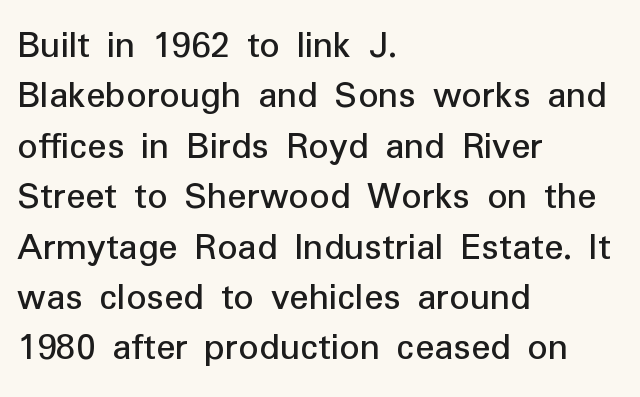
Q: Is the text italic (slanted)? A: No, it is upright.
Q: Is the typeface a serif or a sans-serif typeface? A: Sans-serif.
Q: Is the text underlined? A: No.
Q: How is the paragraph aligned? A: Left-aligned.
Q: Is the spacing between letters normal or unusually wide? A: Normal.
Q: Is the spacing between lines tight, normal or loose? A: Normal.
Q: Width (condensed, normal, or wide)? A: Normal.
Q: Stroke contrast? A: Low.
Q: x-height? A: Medium.
Q: Monospaced? A: No.
